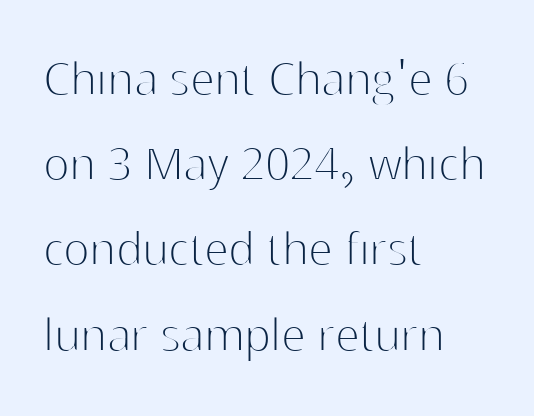
The image shows 55 px thin sans-serif type, upright; set left-aligned, normal line spacing (1.55x), normal letter spacing, not underlined; high stroke contrast and a medium x-height.
